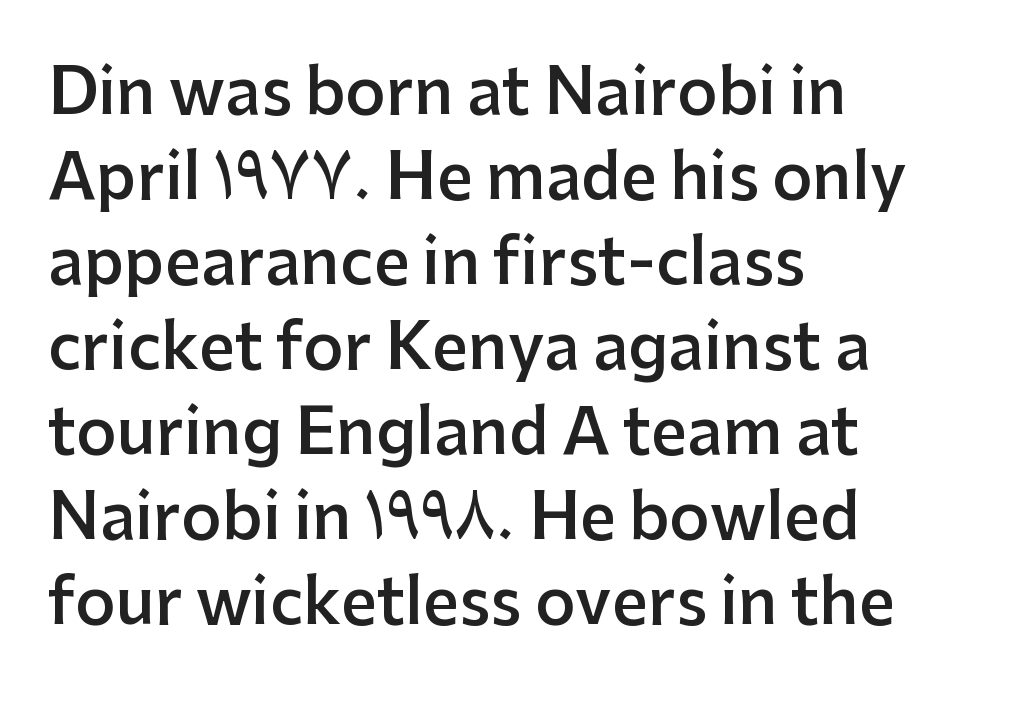
Check the space under the baseline: it is left empty. The passage shown stacks its lines at a standard gap. I'd describe the lettering as semibold — firm but not a full bold. Nope, not italic — everything's standing straight. Honestly, the letter spacing is just normal — you wouldn't notice it.
